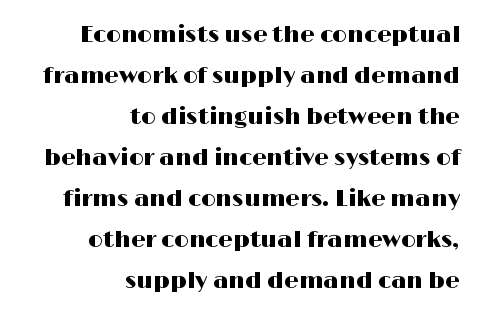
The image shows 23 px text type, upright; set right-aligned, line spacing 1.78x, normal letter spacing, not underlined.
